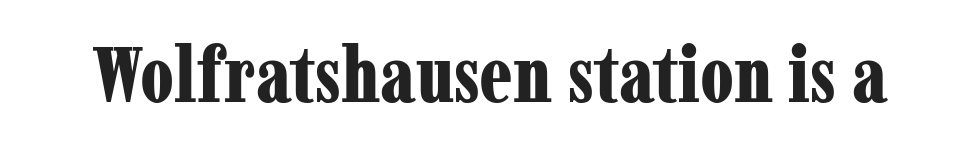
The space beneath each line is pristine and unruled. I'd call this a serif setting — the letters wear small feet. The typography opts for an upright posture over an oblique one. Character widths vary here, with narrow letters taking less room than wide ones. What weight is shown? A full bold with thick strokes.
